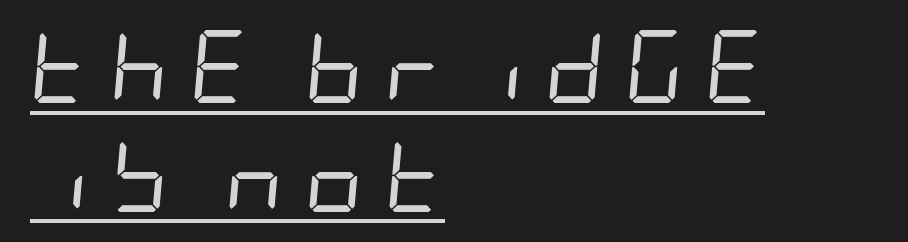
The image shows 73 px regular-weight, condensed type, italic (leaning right); set left-aligned, normal line spacing (1.49x), unusually wide letter spacing (+0.28 em), underlined; low stroke contrast and a large x-height.
